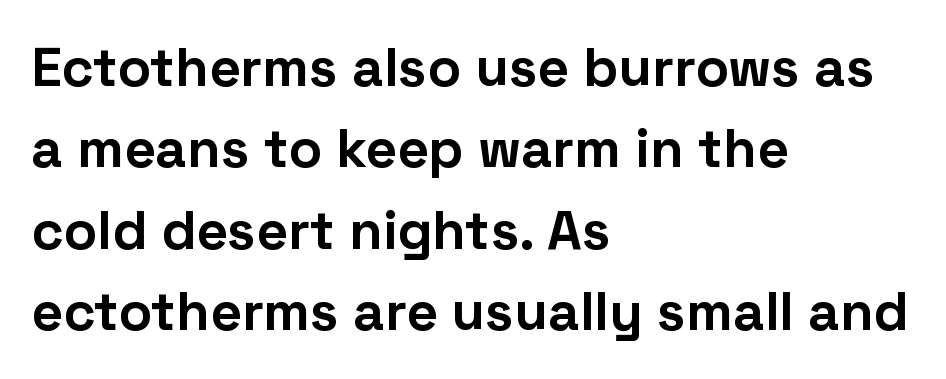
The lines in this sample share a left origin and differ only in where they stop. The sample has been set heavy, in full bold. Between one letter and the next there's only the usual sliver of space. Observe the absence of serifs on each vertical stroke in this sample. No italicization has been applied; the sample stays upright. Regular leading.
